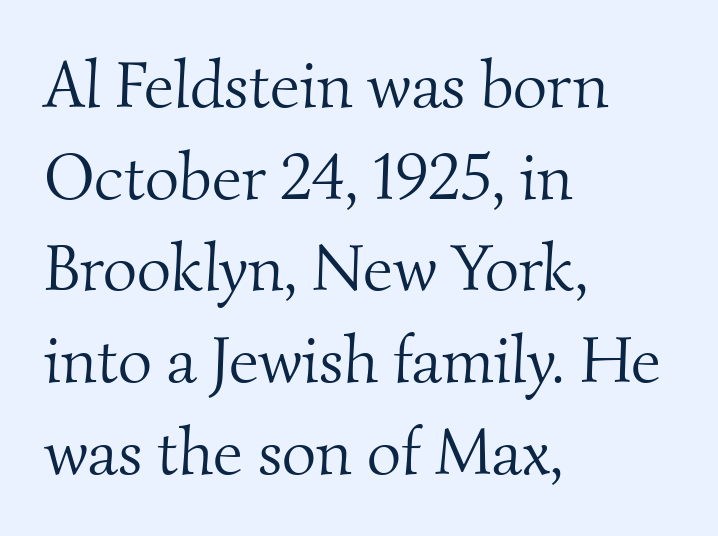
Q: Is the text bold? A: No.
Q: Is the typeface a serif or a sans-serif typeface? A: Serif.
Q: Is the text underlined? A: No.
Q: How is the paragraph aligned? A: Left-aligned.
Q: Is the spacing between letters normal or unusually wide? A: Normal.
Q: Is the spacing between lines tight, normal or loose? A: Normal.
Q: Width (condensed, normal, or wide)? A: Normal.
Q: Stroke contrast? A: Medium.
Q: x-height? A: Small.
Q: Monospaced? A: No.
